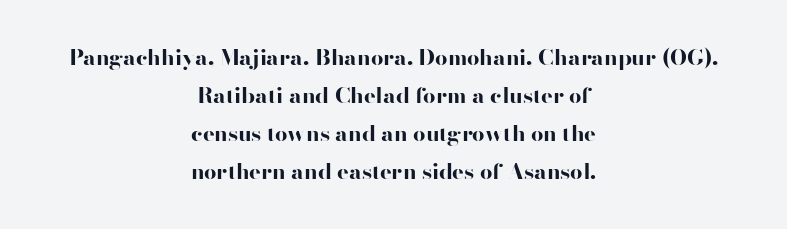
{"italic": "no", "bold": "yes", "underline": "no", "align": "center", "line_spacing_ratio": 1.73, "letter_spacing": "normal", "letter_spacing_em": 0.0, "glyph_px": 22}
